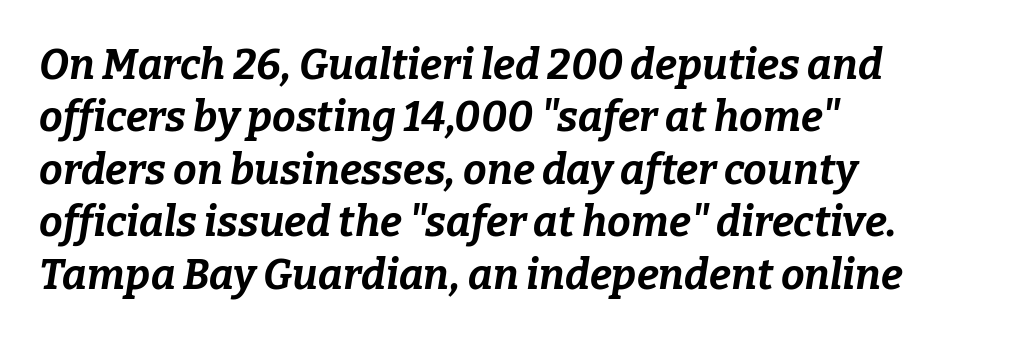
As a designer I'd log this as weight 700, bold. Compared with typical body copy, the letter spacing here is the same. The compositor pushed each line to the left boundary. Every character sits at an angle, as italics do.
